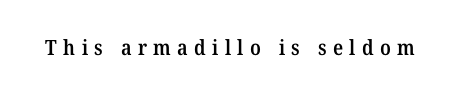
{"bold": "semi", "underline": "no", "letter_spacing": "wide", "letter_spacing_em": 0.3, "glyph_px": 21}
